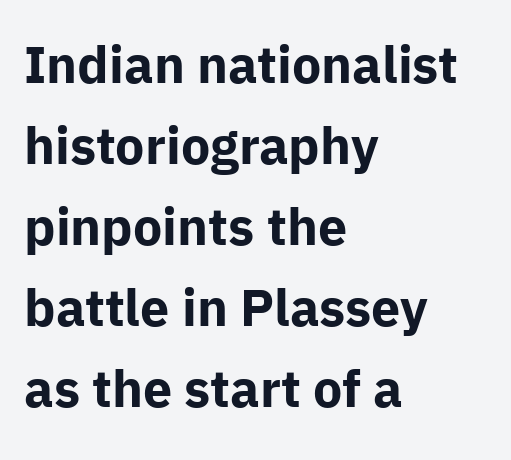
This rendering features lettering with no underline. This sample uses plain, unmodified letter spacing. The setting favours the left margin, as ordinary paragraphs usually do. These lines are rendered in a variable-pitch font. The designer went with a sans here, leaving each stem footless.
